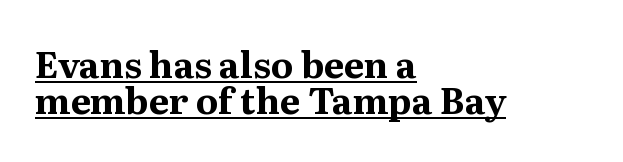
The image shows 36 px bold serif type, upright; set left-aligned, tight line spacing (1.01x), normal letter spacing, underlined; medium stroke contrast and a medium x-height.
